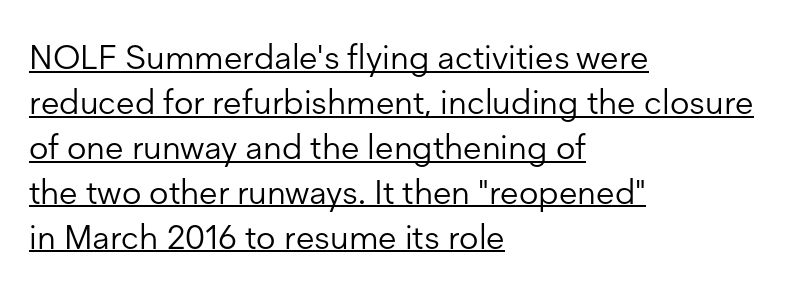
Q: Is the text bold? A: No.
Q: Is the text italic (slanted)? A: No, it is upright.
Q: Is the typeface a serif or a sans-serif typeface? A: Sans-serif.
Q: Is the text underlined? A: Yes.
Q: How is the paragraph aligned? A: Left-aligned.
Q: Is the spacing between letters normal or unusually wide? A: Normal.
Q: Is the spacing between lines tight, normal or loose? A: Normal.
Q: Width (condensed, normal, or wide)? A: Normal.
Q: Stroke contrast? A: Low.
Q: x-height? A: Medium.
Q: Monospaced? A: No.
